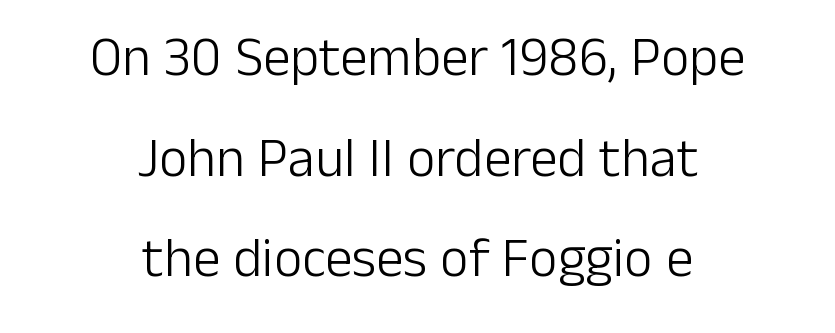
Beneath every word, the page is bare. You could not count columns in this text — the font is proportionally spaced. The rag falls on both sides of this text block equally. Nothing heavy about these letters — not bold at all. Nope, no serifs anywhere on these letters.
